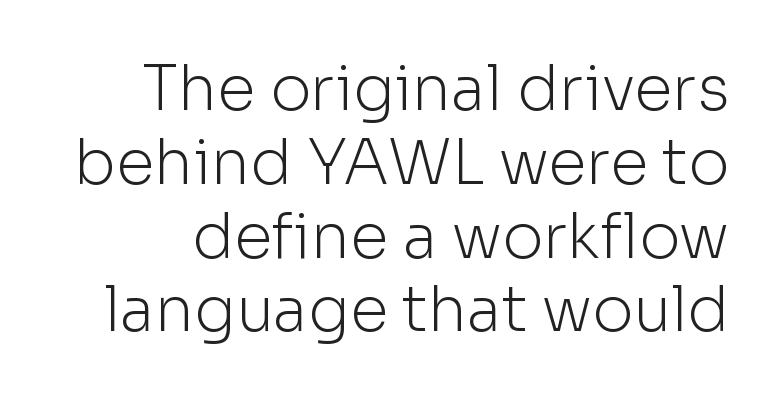
{"serif": "no", "italic": "no", "bold": "no", "weight": "light", "width": "normal", "stroke_contrast": "low", "x_height": "medium", "monospaced": "no", "underline": "no", "line_spacing_ratio": 1.19, "letter_spacing": "normal", "letter_spacing_em": 0.0, "glyph_px": 62}
